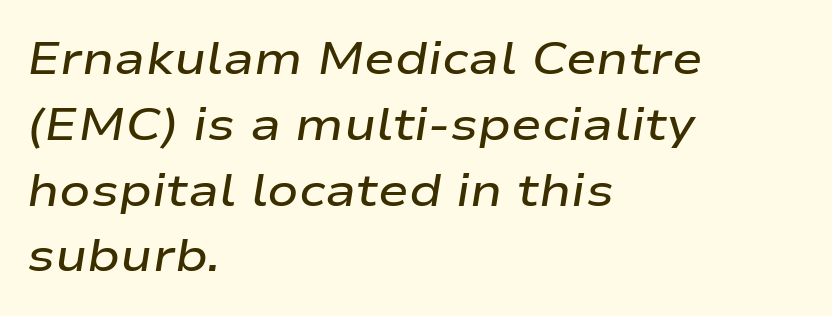
Q: Is the text bold? A: Semi-bold.
Q: Is the text italic (slanted)? A: Yes, it leans right by about 9 degrees.
Q: Is the text underlined? A: No.
Q: How is the paragraph aligned? A: Left-aligned.
Q: Is the spacing between letters normal or unusually wide? A: Normal.
Q: Is the spacing between lines tight, normal or loose? A: Normal.
Q: Width (condensed, normal, or wide)? A: Wide.
Q: Stroke contrast? A: Low.
Q: x-height? A: Medium.
Q: Monospaced? A: No.
